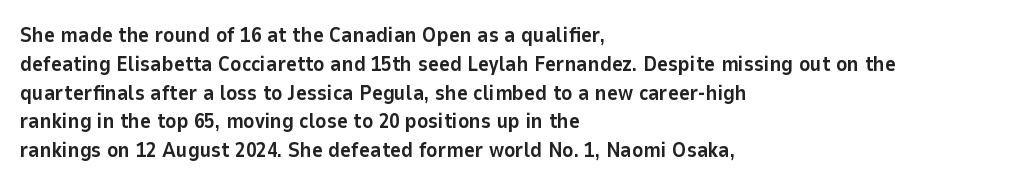
{"italic": "no", "bold": "yes", "underline": "no", "align": "left", "line_spacing": "normal", "line_spacing_ratio": 1.37, "letter_spacing": "normal", "letter_spacing_em": 0.0, "glyph_px": 21}
